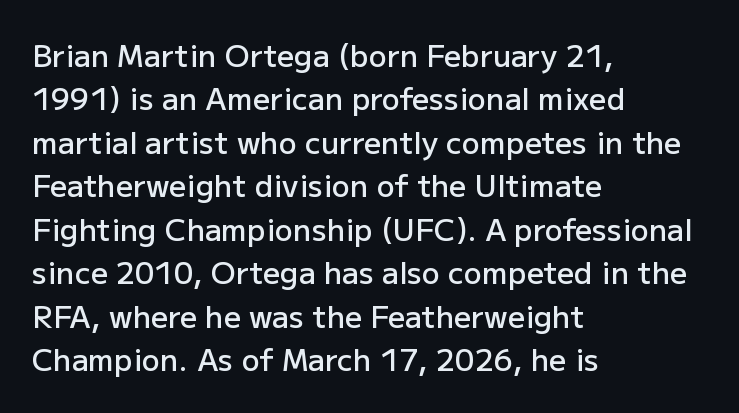
Q: Is the text bold? A: Semi-bold.
Q: Is the text italic (slanted)? A: No, it is upright.
Q: Is the typeface a serif or a sans-serif typeface? A: Sans-serif.
Q: Is the text underlined? A: No.
Q: How is the paragraph aligned? A: Left-aligned.
Q: Is the spacing between letters normal or unusually wide? A: Normal.
Q: Is the spacing between lines tight, normal or loose? A: Normal.
Q: Width (condensed, normal, or wide)? A: Normal.
Q: Stroke contrast? A: Low.
Q: x-height? A: Medium.
Q: Monospaced? A: No.
